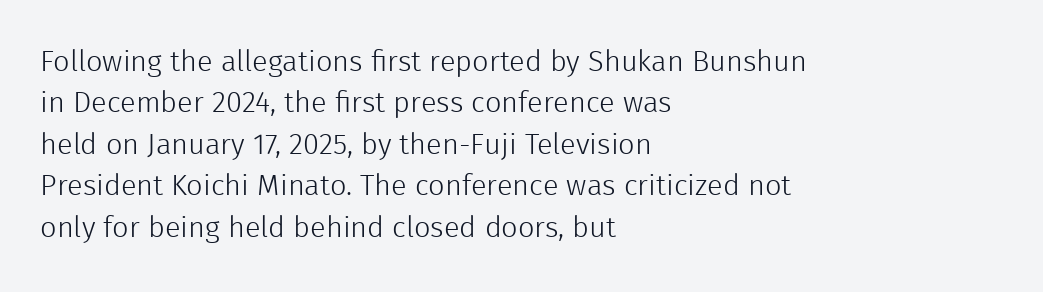
{"serif": "no", "italic": "no", "bold": "no", "weight": "light", "width": "normal", "x_height": "medium", "monospaced": "no", "underline": "no", "align": "left", "line_spacing": "normal", "line_spacing_ratio": 1.43, "letter_spacing": "normal", "letter_spacing_em": 0.0, "glyph_px": 29}
